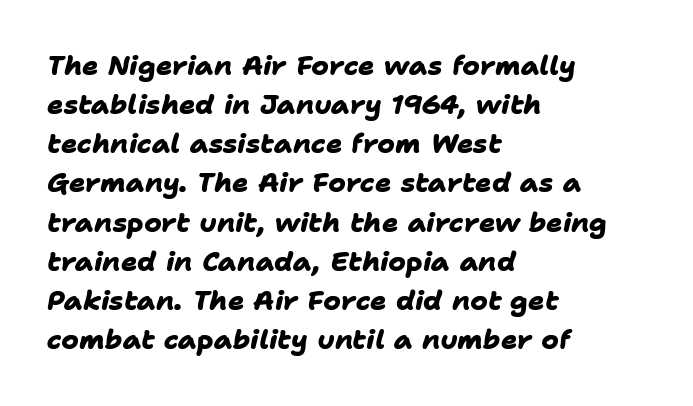
Q: Is the text bold? A: Yes.
Q: Is the text underlined? A: No.
Q: How is the paragraph aligned? A: Left-aligned.
Q: Is the spacing between letters normal or unusually wide? A: Normal.
Q: Is the spacing between lines tight, normal or loose? A: Normal.
